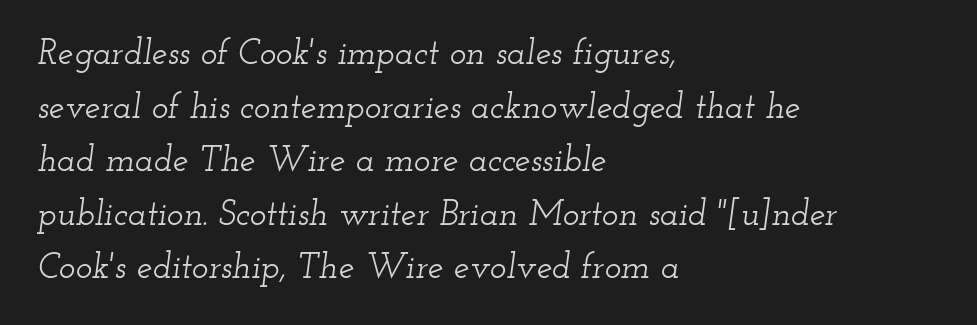
{"serif": "yes", "italic": "yes", "lean": "right", "slant_degrees": 12, "width": "wide", "stroke_contrast": "low", "x_height": "small", "monospaced": "no", "underline": "no", "align": "left", "line_spacing": "normal", "line_spacing_ratio": 1.53, "letter_spacing": "normal", "letter_spacing_em": 0.0, "glyph_px": 35}
